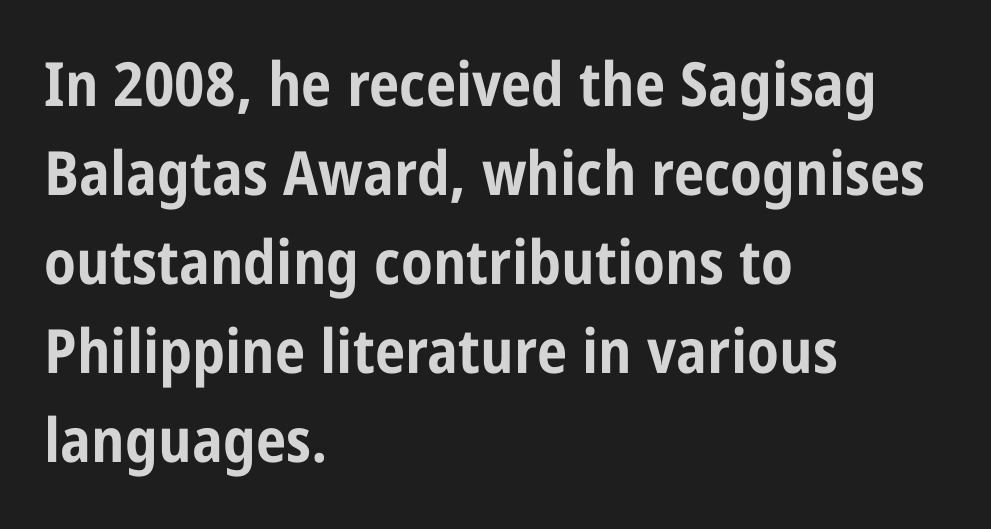
Q: Is the text bold? A: Yes.
Q: Is the text italic (slanted)? A: No, it is upright.
Q: Is the typeface a serif or a sans-serif typeface? A: Sans-serif.
Q: Is the text underlined? A: No.
Q: How is the paragraph aligned? A: Left-aligned.
Q: Is the spacing between letters normal or unusually wide? A: Normal.
Q: Is the spacing between lines tight, normal or loose? A: Normal.
Q: Width (condensed, normal, or wide)? A: Condensed.
Q: Stroke contrast? A: Low.
Q: x-height? A: Large.
Q: Monospaced? A: No.
